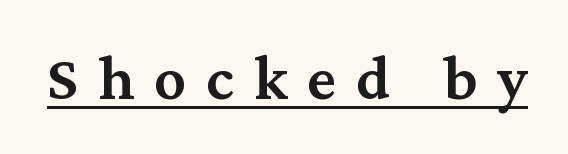
Compared with undecorated copy, this sample adds a rule below the words. Here the glyphs are tracked loosely, breaking word shapes into spaced letters. Examine the stroke ends and you'll spot serifs. In terms of weight, the rendering is demibold, just under bold. This sample has the flowing, uneven cadence of proportional lettering.
